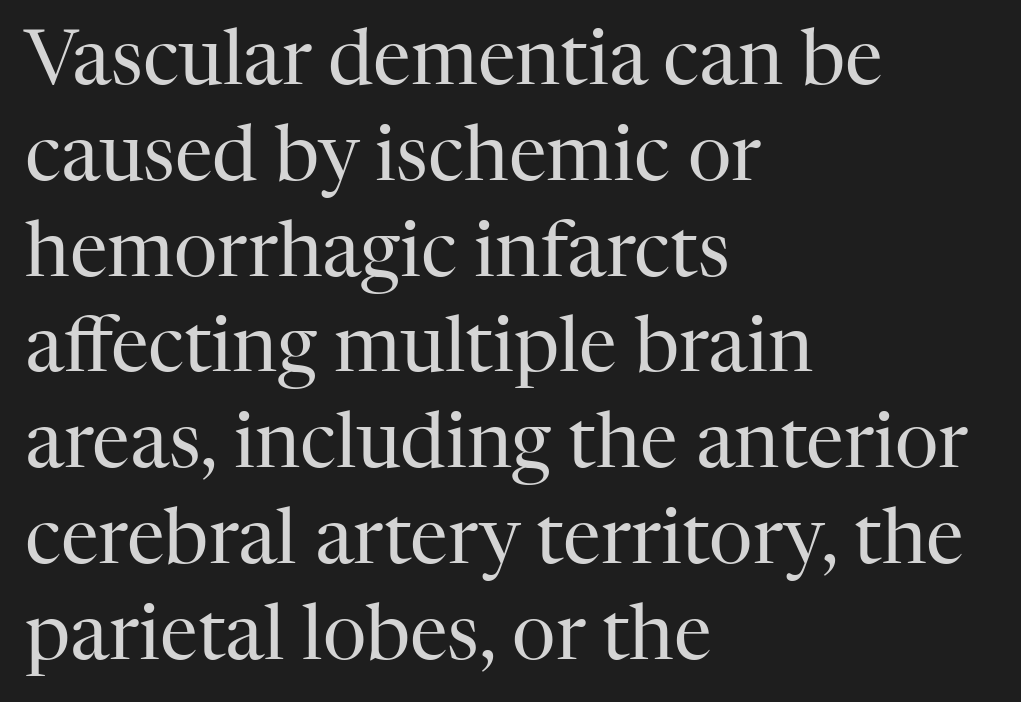
{"serif": "yes", "italic": "no", "bold": "no", "weight": "regular", "width": "normal", "stroke_contrast": "high", "x_height": "medium", "monospaced": "no", "underline": "no", "align": "left", "line_spacing": "normal", "line_spacing_ratio": 1.26, "letter_spacing": "normal", "letter_spacing_em": 0.0, "glyph_px": 76}
